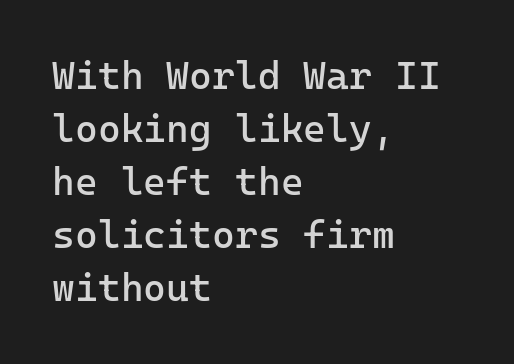
Q: Is the text bold? A: No.
Q: Is the text italic (slanted)? A: No, it is upright.
Q: Is the typeface a serif or a sans-serif typeface? A: Sans-serif.
Q: Is the text underlined? A: No.
Q: How is the paragraph aligned? A: Left-aligned.
Q: Is the spacing between letters normal or unusually wide? A: Normal.
Q: Is the spacing between lines tight, normal or loose? A: Normal.
Q: Width (condensed, normal, or wide)? A: Normal.
Q: Stroke contrast? A: Low.
Q: x-height? A: Medium.
